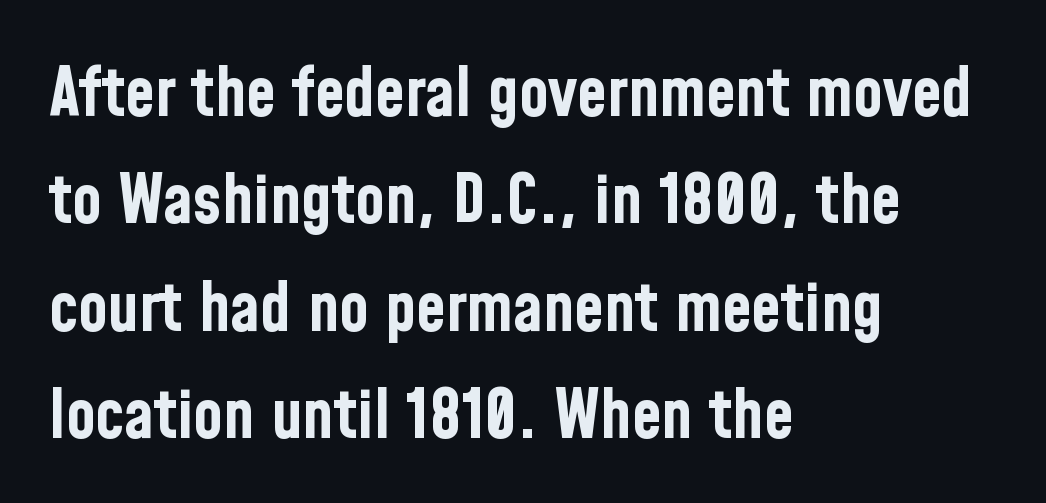
Vertically, the passage feels balanced, rows spaced as you'd expect. Designer's note — italics off, roman on. Its strokes are broad and dark, the hallmark of bold type. Students, note that the glyphs here touch the page at normal intervals. Proportional: the letters do not fall into vertical columns.
